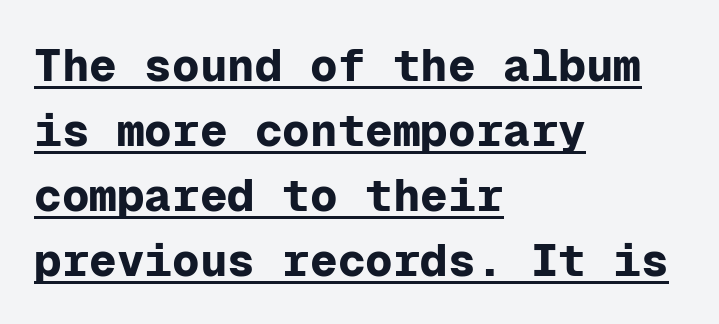
{"serif": "no", "italic": "no", "bold": "yes", "weight": "bold", "width": "normal", "stroke_contrast": "low", "x_height": "medium", "monospaced": "yes", "underline": "yes", "align": "left", "line_spacing": "normal", "line_spacing_ratio": 1.41, "letter_spacing": "normal", "letter_spacing_em": 0.0, "glyph_px": 46}
